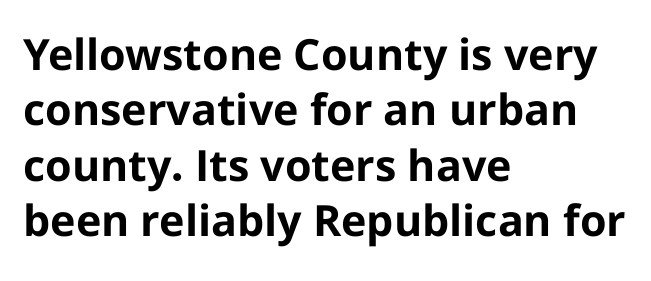
These lines carry a lot of weight — the face is fully bold. A sans-serif font was chosen for this passage. The rag falls on the right side of this text block. Compared with typical paragraphs, the rows here are spaced about the same. Style check: upright.
